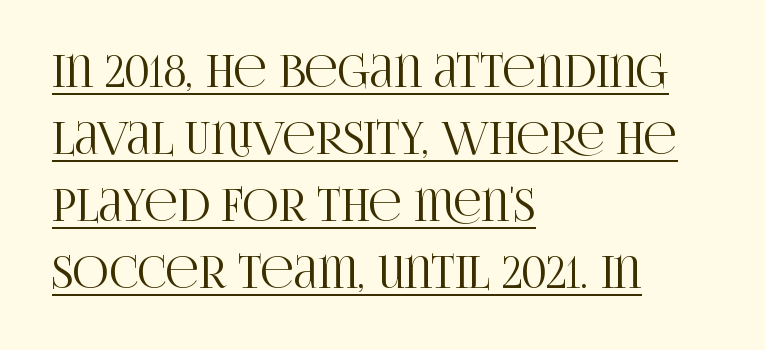
{"serif": "yes", "italic": "no", "width": "condensed", "stroke_contrast": "high", "x_height": "large", "monospaced": "no", "underline": "yes", "align": "left", "line_spacing": "normal", "line_spacing_ratio": 1.52, "letter_spacing": "normal", "letter_spacing_em": 0.0, "glyph_px": 44}
